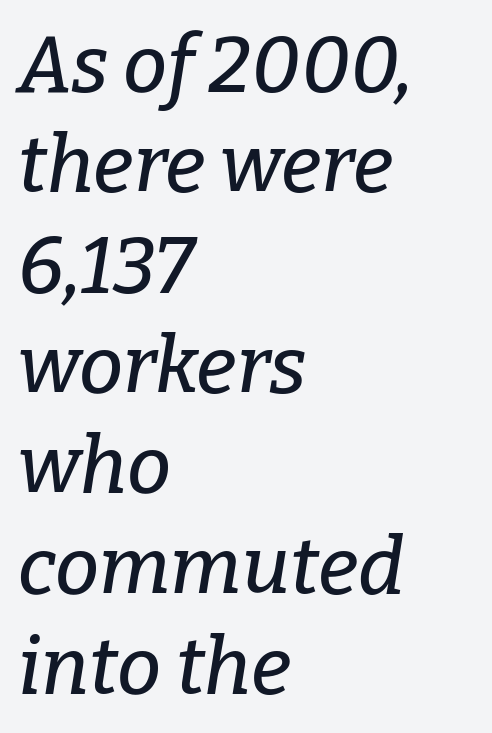
Beneath every word, the page is bare. Tracking here is standard; glyphs follow each other at the usual distance. Students, observe: this is what conventionally led text looks like. Leftover space on each line is placed entirely after the last word. Type style note: has serifs.
